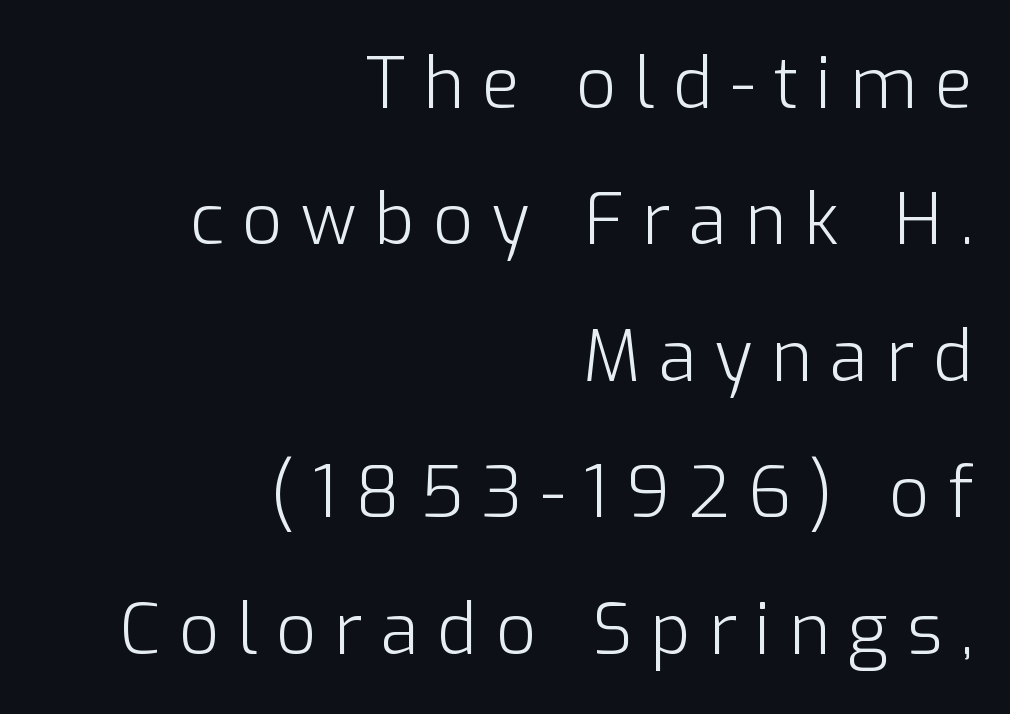
{"serif": "no", "italic": "no", "bold": "no", "weight": "light", "width": "normal", "stroke_contrast": "low", "x_height": "medium", "monospaced": "no", "underline": "no", "align": "right", "line_spacing": "loose", "line_spacing_ratio": 1.95, "letter_spacing": "wide", "letter_spacing_em": 0.26, "glyph_px": 70}
